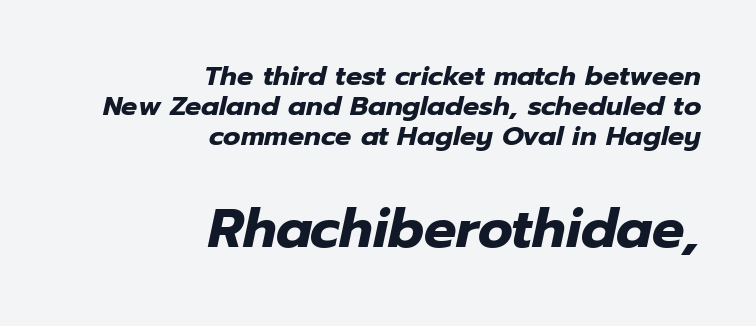
Q: Is the text bold? A: Yes.
Q: Is the text italic (slanted)? A: Yes, it leans right by about 12 degrees.
Q: Is the text underlined? A: No.
Q: How is the paragraph aligned? A: Right-aligned.
Q: Is the spacing between letters normal or unusually wide? A: Normal.
Q: Is the spacing between lines tight, normal or loose? A: Tight.
Q: Which block of text is set in a larger size, the first (top) or the second (bottom)? A: The second (bottom) one.
Q: Width (condensed, normal, or wide)? A: Normal.
Q: Stroke contrast? A: Low.
Q: x-height? A: Medium.
Q: Monospaced? A: No.
